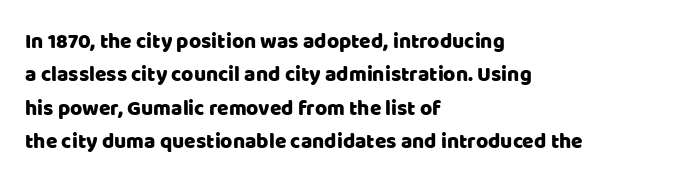
Q: Is the text italic (slanted)? A: No, it is upright.
Q: Is the text underlined? A: No.
Q: How is the paragraph aligned? A: Left-aligned.
Q: Is the spacing between letters normal or unusually wide? A: Normal.
Q: Is the spacing between lines tight, normal or loose? A: Normal.
